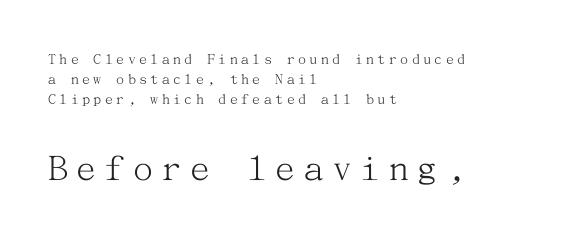
{"serif": "yes", "italic": "no", "bold": "no", "weight": "light", "width": "normal", "stroke_contrast": "medium", "x_height": "medium", "underline": "no", "align": "left", "line_spacing": "normal", "line_spacing_ratio": 1.26, "letter_spacing": "wide", "letter_spacing_em": 0.21, "larger_block": "second", "size_ratio": 2.5, "glyph_px": 40}
